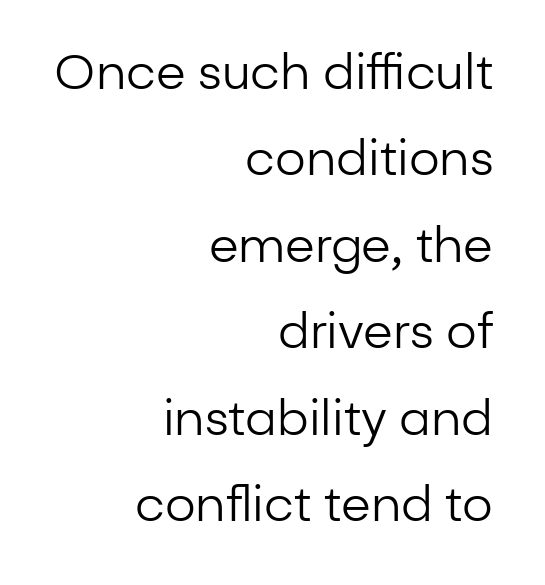
Q: Is the text bold? A: No.
Q: Is the text italic (slanted)? A: No, it is upright.
Q: Is the typeface a serif or a sans-serif typeface? A: Sans-serif.
Q: Is the text underlined? A: No.
Q: How is the paragraph aligned? A: Right-aligned.
Q: Is the spacing between letters normal or unusually wide? A: Normal.
Q: Width (condensed, normal, or wide)? A: Normal.
Q: Stroke contrast? A: Low.
Q: x-height? A: Medium.
Q: Monospaced? A: No.
